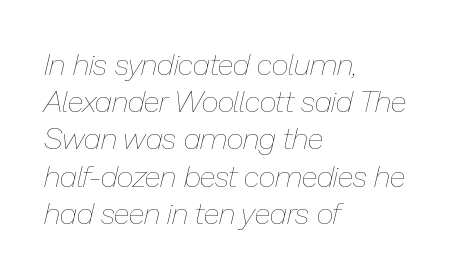
Q: Is the text bold? A: No.
Q: Is the text italic (slanted)? A: Yes, it leans right by about 13 degrees.
Q: Is the text underlined? A: No.
Q: How is the paragraph aligned? A: Left-aligned.
Q: Is the spacing between letters normal or unusually wide? A: Normal.
Q: Width (condensed, normal, or wide)? A: Normal.
Q: Stroke contrast? A: Low.
Q: x-height? A: Medium.
Q: Monospaced? A: No.
